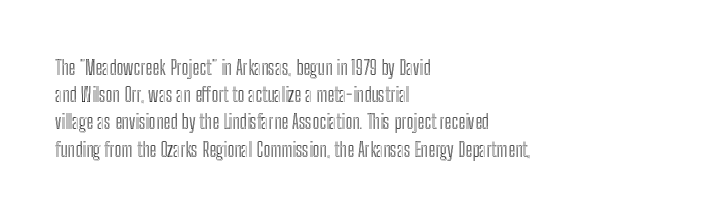
Q: Is the text italic (slanted)? A: No, it is upright.
Q: Is the text underlined? A: No.
Q: How is the paragraph aligned? A: Left-aligned.
Q: Is the spacing between letters normal or unusually wide? A: Normal.
Q: Is the spacing between lines tight, normal or loose? A: Normal.
